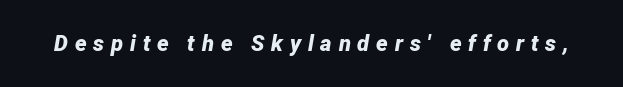
Q: Is the text bold? A: Yes.
Q: Is the text italic (slanted)? A: Yes, it leans right by about 12 degrees.
Q: Is the text underlined? A: No.
Q: Is the spacing between letters normal or unusually wide? A: Unusually wide.
